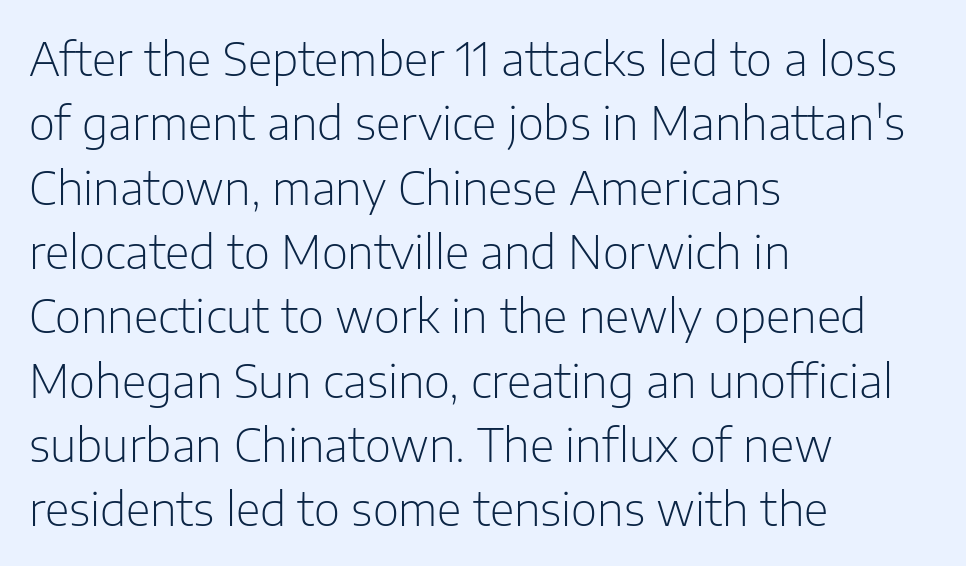
The leading is moderate, giving the passage an even texture. Short and long lines alike share a common starting point at left. Each letter's strokes conclude bluntly, with no projecting serifs. The specimen reads as upright at a glance.
